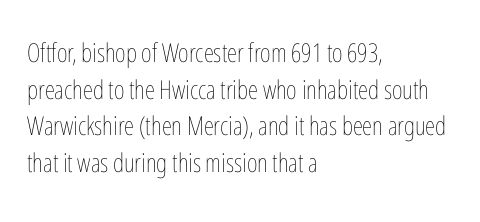
In CSS terms this would be text-align: left. The words here are not underlined. The font is comparable to plain body text, perhaps lighter. Every character sits straight up, as roman type does. The vertical gap from one line to the next is medium. Compared with typical body copy, the letter spacing here is the same.
